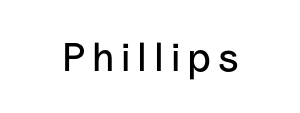
Q: Is the text italic (slanted)? A: No, it is upright.
Q: Is the typeface a serif or a sans-serif typeface? A: Sans-serif.
Q: Is the text underlined? A: No.
Q: How is the paragraph aligned? A: Centered.
Q: Width (condensed, normal, or wide)? A: Normal.
Q: Stroke contrast? A: Low.
Q: x-height? A: Medium.
Q: Monospaced? A: No.
